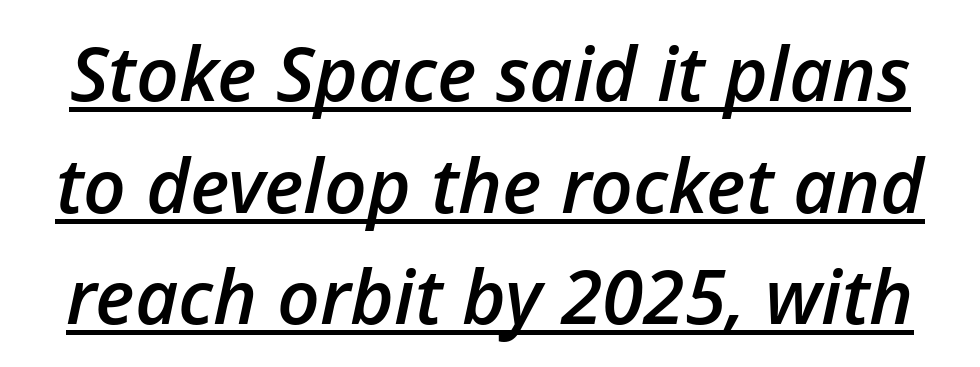
Q: Is the text bold? A: Semi-bold.
Q: Is the text italic (slanted)? A: Yes, it leans right by about 12 degrees.
Q: Is the text underlined? A: Yes.
Q: Is the spacing between letters normal or unusually wide? A: Normal.
Q: Is the spacing between lines tight, normal or loose? A: Normal.
Q: Width (condensed, normal, or wide)? A: Normal.
Q: Stroke contrast? A: Low.
Q: x-height? A: Medium.
Q: Monospaced? A: No.
